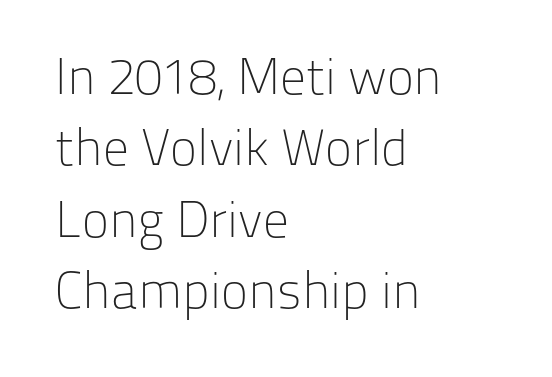
The rows are spaced the way most documents space them. Serif or sans? Sans — the stroke terminals are bare. Does extra space separate the letters? No, they use regular spacing. Heaviness? Minimal to ordinary, like unemphasized prose. The paragraph has a hard left edge and a soft right edge.
